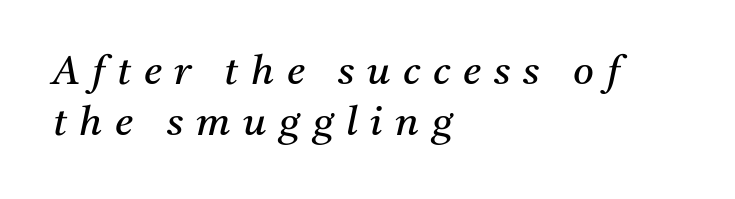
A typesetter would call this proportional, since set widths differ per character. The rendering inserts visible extra space after every character. Horizontally, the lines are justified to the leading edge only. Tall strokes in this sample are angled rather than plumb. How would I describe the line gaps? Plain and ordinary.
